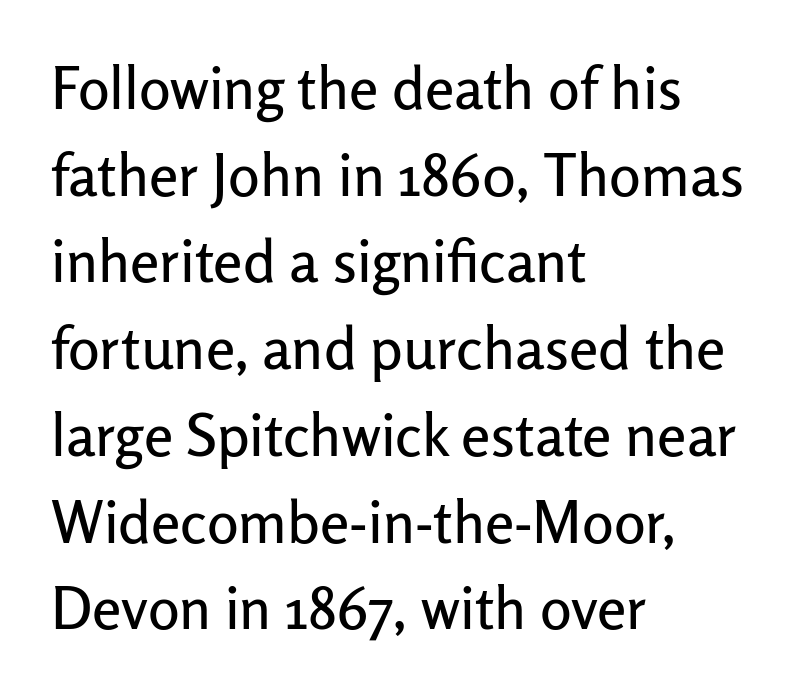
The image shows 59 px sans-serif type, upright; set left-aligned, normal line spacing (1.47x), normal letter spacing, not underlined; low stroke contrast and a medium x-height.
